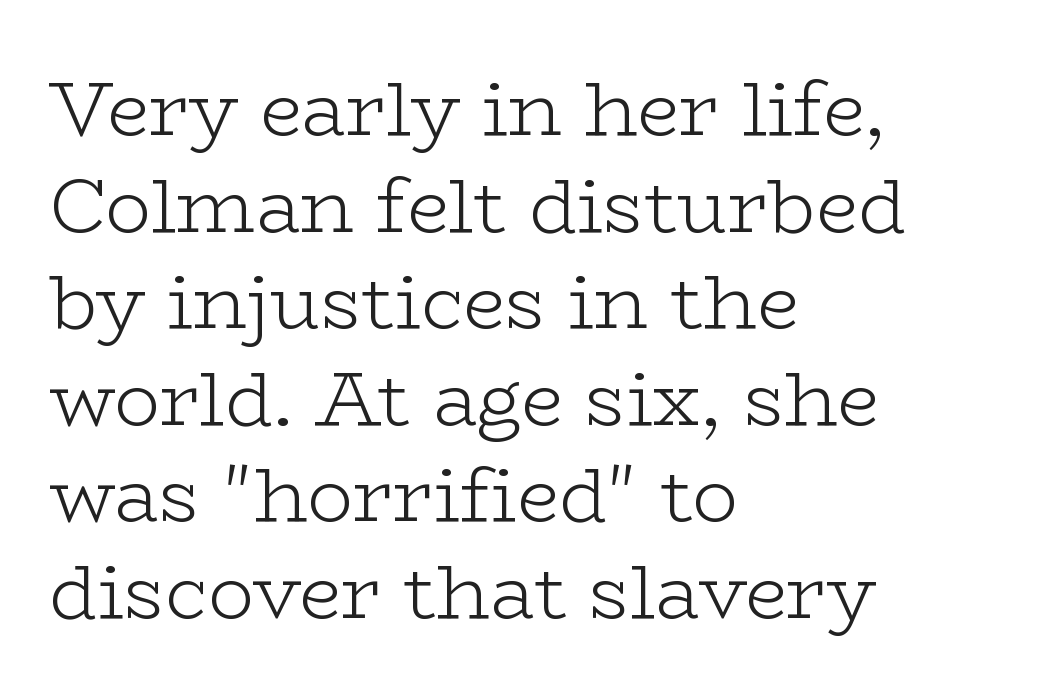
{"serif": "yes", "italic": "no", "bold": "no", "weight": "light", "width": "wide", "stroke_contrast": "low", "x_height": "medium", "monospaced": "no", "underline": "no", "align": "left", "line_spacing": "normal", "line_spacing_ratio": 1.27, "letter_spacing": "normal", "letter_spacing_em": 0.0, "glyph_px": 76}
